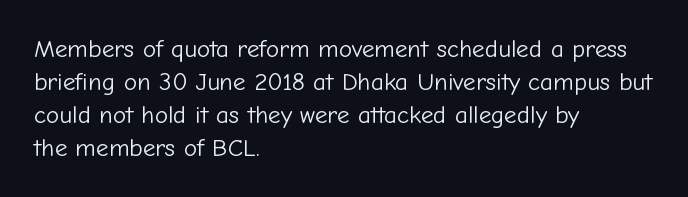
The setting favours the left margin, as ordinary paragraphs usually do. The letters stand upright; this is a roman face. Does the leading feel generous? No, just average. The passage shown has conventional tracking throughout. Each stroke keeps to a modest, everyday thickness or less.
